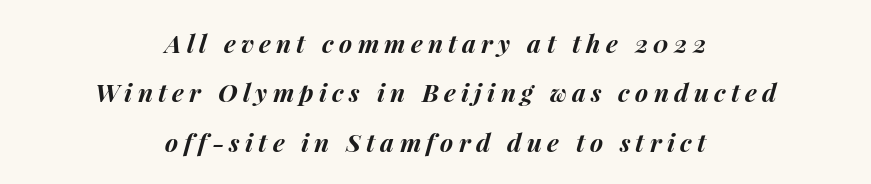
Q: Is the text bold? A: Yes.
Q: Is the text italic (slanted)? A: Yes, it leans right by about 15 degrees.
Q: Is the text underlined? A: No.
Q: How is the paragraph aligned? A: Centered.
Q: Is the spacing between letters normal or unusually wide? A: Unusually wide.
Q: Is the spacing between lines tight, normal or loose? A: Loose.
